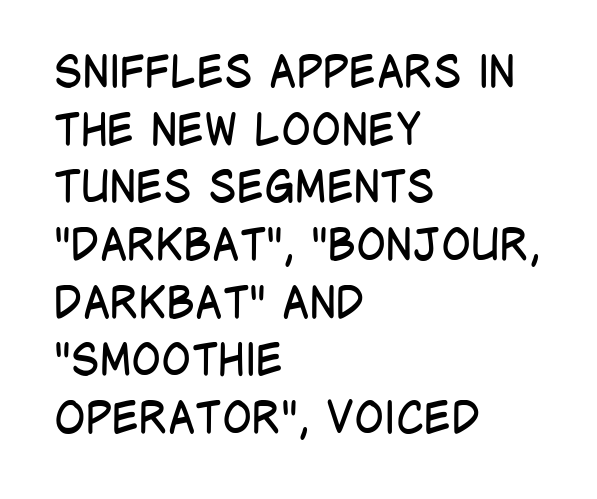
The image shows 44 px regular-weight, condensed sans-serif type, upright; set left-aligned, normal line spacing (1.31x), normal letter spacing, not underlined; low stroke contrast and a large x-height.
